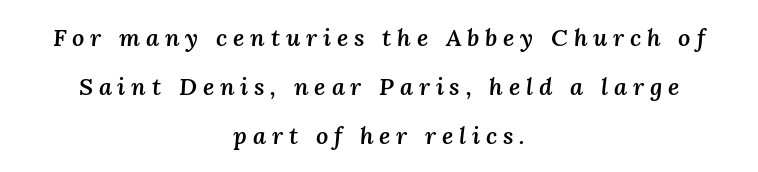
The gap between lines stays unmarked. Yep, that's italic — everything's leaning. How are the letters spaced? Widely, with obvious added tracking. The strokes are fattened partway — semibold, not bold.
